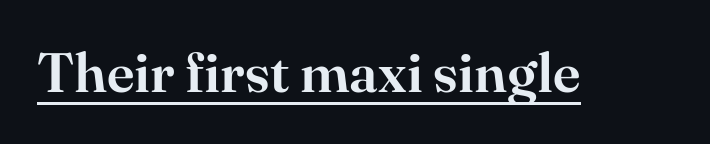
The passage shown is underscored from start to finish. Every character sits straight up, as roman type does. The rendering uses natural spacing where letterforms have individual widths. Are there feet on the stems? There are — it's a serif. Inter-character spacing is left at the font's built-in metrics.
